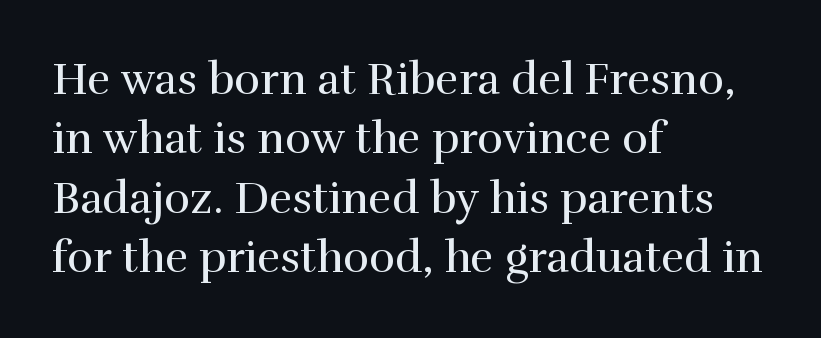
Q: Is the text bold? A: No.
Q: Is the text italic (slanted)? A: No, it is upright.
Q: Is the typeface a serif or a sans-serif typeface? A: Serif.
Q: Is the text underlined? A: No.
Q: How is the paragraph aligned? A: Left-aligned.
Q: Is the spacing between letters normal or unusually wide? A: Normal.
Q: Is the spacing between lines tight, normal or loose? A: Normal.
Q: Width (condensed, normal, or wide)? A: Normal.
Q: x-height? A: Medium.
Q: Monospaced? A: No.
